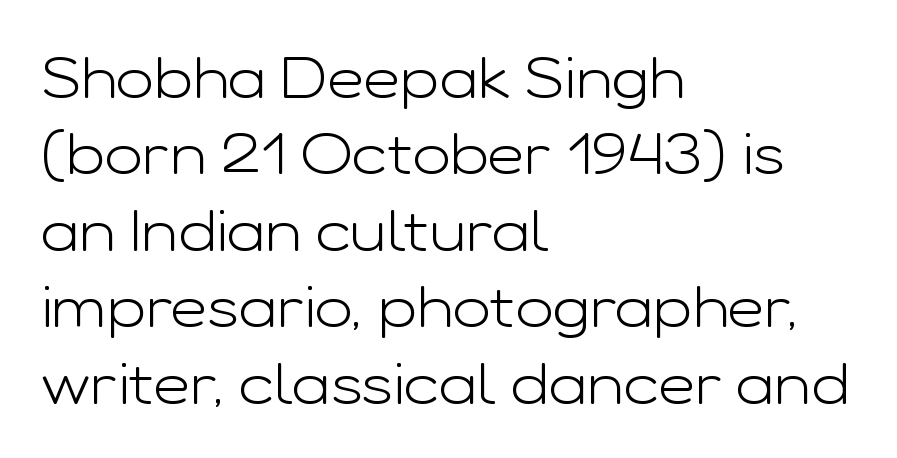
The image shows 57 px light, wide sans-serif type, upright; set left-aligned, normal line spacing (1.34x), normal letter spacing, not underlined; low stroke contrast and a medium x-height.
